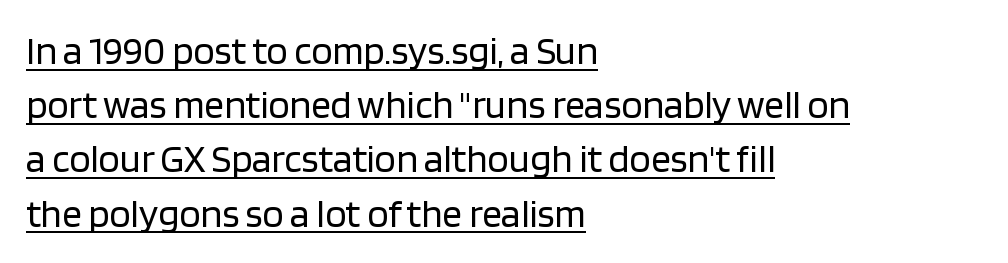
{"serif": "no", "italic": "no", "bold": "no", "weight": "regular", "width": "normal", "stroke_contrast": "low", "x_height": "large", "monospaced": "no", "underline": "yes", "align": "left", "line_spacing": "normal", "line_spacing_ratio": 1.39, "letter_spacing": "normal", "letter_spacing_em": 0.0, "glyph_px": 39}
